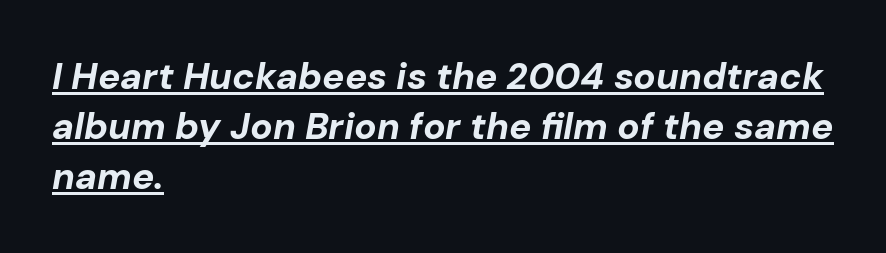
{"italic": "yes", "lean": "right", "slant_degrees": 10, "bold": "yes", "weight": "bold", "width": "normal", "stroke_contrast": "low", "x_height": "medium", "monospaced": "no", "underline": "yes", "align": "left", "line_spacing": "normal", "line_spacing_ratio": 1.35, "letter_spacing": "normal", "letter_spacing_em": 0.0, "glyph_px": 37}
